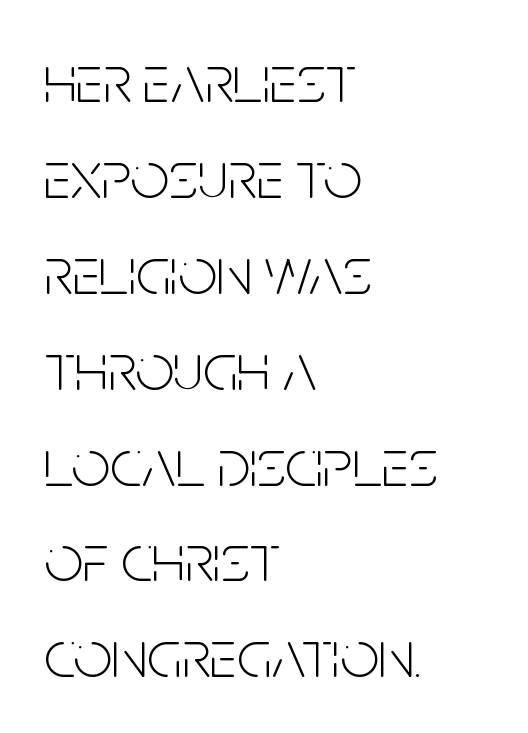
Notice how the passage keeps a crisp vertical edge on the left only. Check where the strokes stop: nothing finishes them off — pure sans. No heavy texture on the line: the type isn't bold. Here the designer chose a conventional face with non-uniform glyph widths. No italicization has been applied; the sample stays upright. The line-height multiplier appears to be the usual default.
